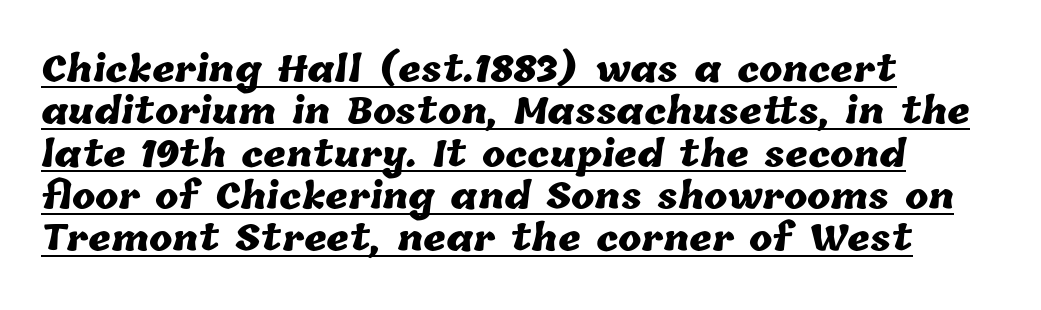
Q: Is the text bold? A: Yes.
Q: Is the text underlined? A: Yes.
Q: How is the paragraph aligned? A: Left-aligned.
Q: Is the spacing between letters normal or unusually wide? A: Normal.
Q: Width (condensed, normal, or wide)? A: Normal.
Q: Stroke contrast? A: Low.
Q: x-height? A: Medium.
Q: Monospaced? A: No.
